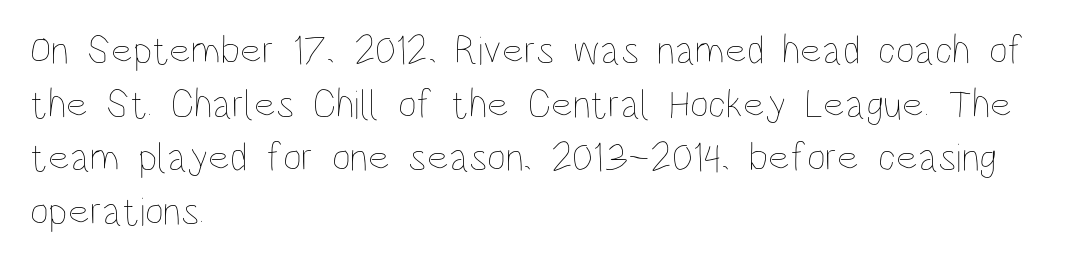
{"italic": "no", "bold": "no", "weight": "thin", "width": "condensed", "stroke_contrast": "low", "x_height": "large", "monospaced": "no", "underline": "no", "align": "left", "line_spacing": "normal", "line_spacing_ratio": 1.31, "letter_spacing": "normal", "letter_spacing_em": 0.0, "glyph_px": 41}
